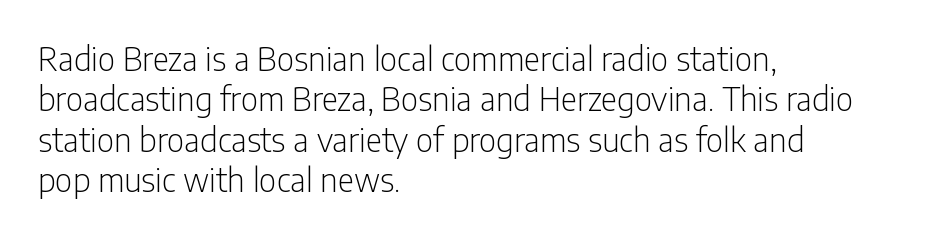
{"serif": "no", "italic": "no", "bold": "no", "weight": "light", "width": "condensed", "stroke_contrast": "low", "x_height": "medium", "monospaced": "no", "underline": "no", "align": "left", "line_spacing": "normal", "line_spacing_ratio": 1.26, "letter_spacing": "normal", "letter_spacing_em": 0.0, "glyph_px": 32}
